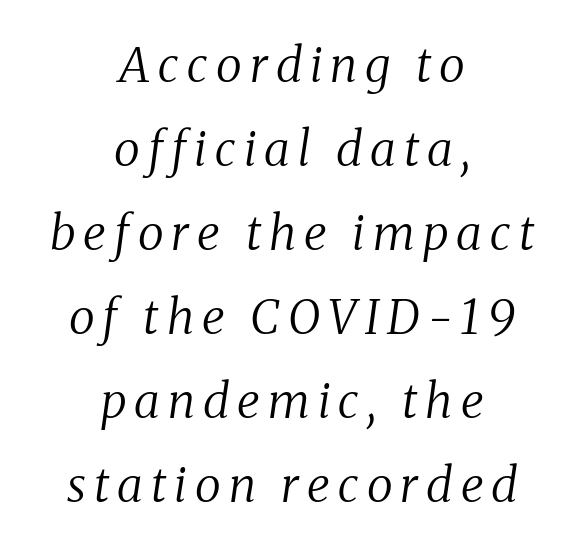
To sum up the face: it has serifs. The face looks like a standard text weight, possibly lighter. Just letters on the line, the space beneath them empty. Looking at the ascenders, they clearly lean. The text block is weighted toward neither margin, spreading evenly from the middle. The passage shown is typed in a proportional face where columns would drift.
